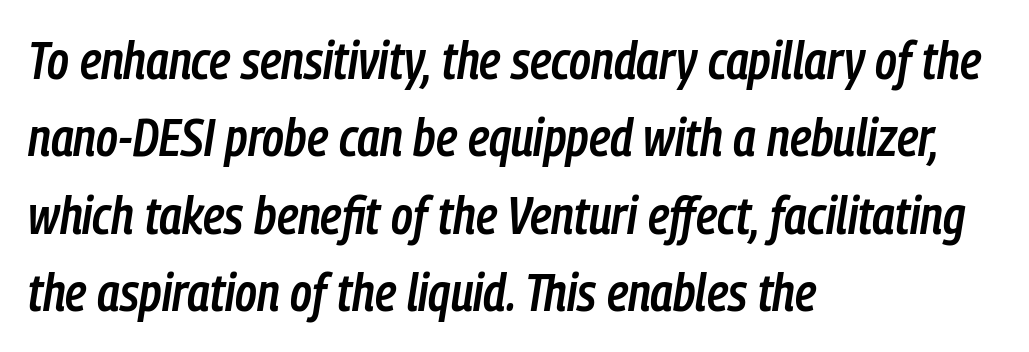
{"italic": "yes", "lean": "right", "slant_degrees": 9, "bold": "semi", "weight": "semibold", "width": "condensed", "stroke_contrast": "low", "x_height": "medium", "monospaced": "no", "underline": "no", "align": "left", "line_spacing": "normal", "line_spacing_ratio": 1.49, "letter_spacing": "normal", "letter_spacing_em": 0.0, "glyph_px": 52}
